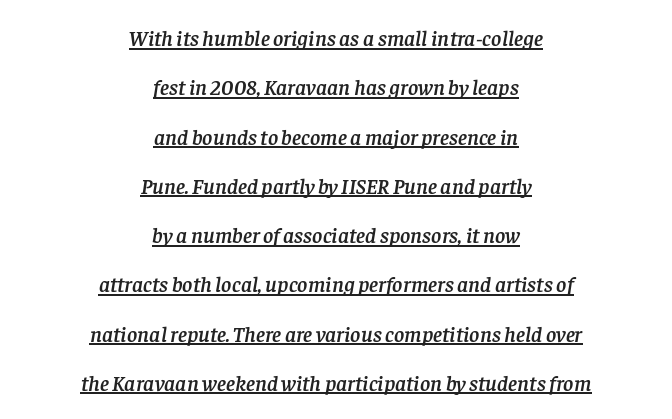
Q: Is the text italic (slanted)? A: Yes, it leans right by about 8 degrees.
Q: Is the text underlined? A: Yes.
Q: How is the paragraph aligned? A: Centered.
Q: Is the spacing between letters normal or unusually wide? A: Normal.
Q: Is the spacing between lines tight, normal or loose? A: Loose.
